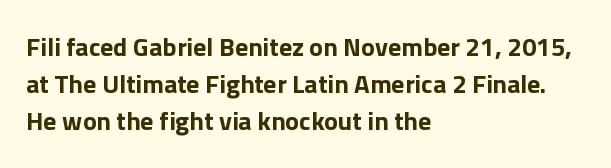
The image shows 26 px bold type, upright; set left-aligned, normal line spacing (1.43x), normal letter spacing, not underlined.
